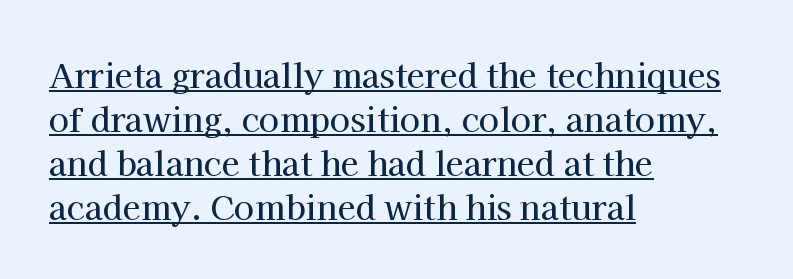
The string is rendered with underlining switched on. A student would call this left alignment; a typographer would say flush left, rag right. The face used here is proportionally spaced, like ordinary book or web type. The letters sit at their default tracking, neither squeezed nor spread.
